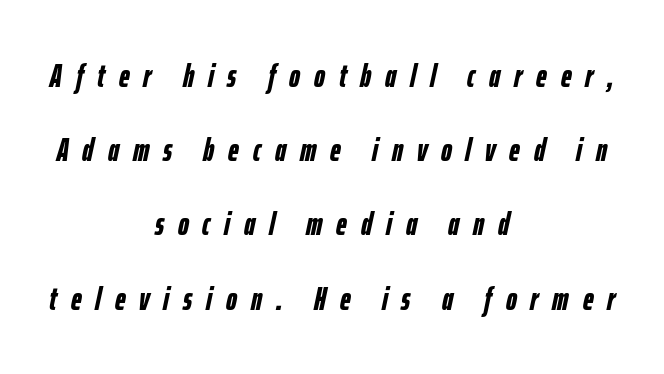
Looks like regular typesetting: each glyph gets only the width it needs. The glyphs are unaccompanied by any horizontal stroke below them. Every character sits at an angle, as italics do. Spacing between characters has been opened up far beyond the box default. Caption: multi-line text, centered on the measure.
